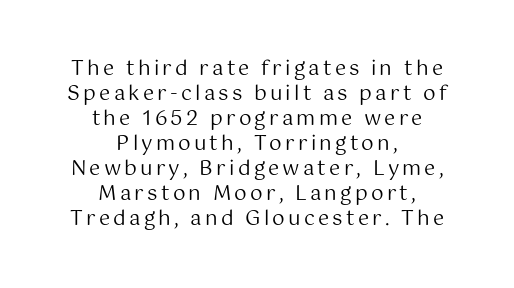
The image shows 20 px text type, upright; set centered, normal line spacing (1.25x), not underlined.
